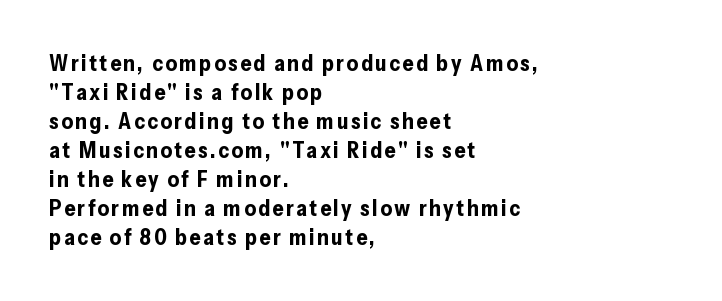
The image shows 22 px bold type, upright; set left-aligned, normal line spacing (1.32x), not underlined.
